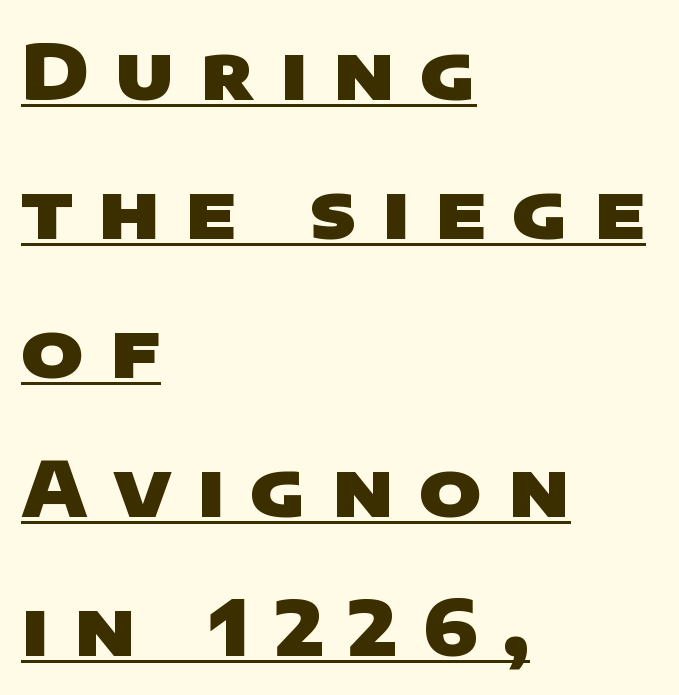
Every letter is thick-stroked: bold, no question. The type is letterspaced generously, with wide tracking. A classic flush-left, rag-right setting is used for this passage. The glyphs are accompanied by a horizontal stroke just below them.
